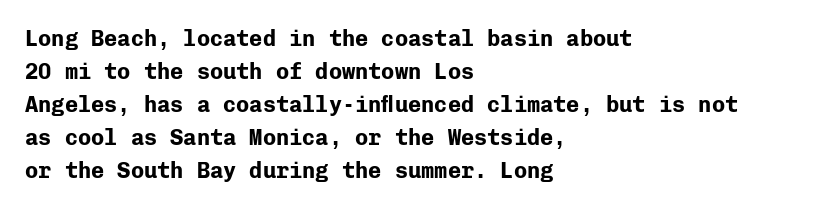
Q: Is the text bold? A: Yes.
Q: Is the text italic (slanted)? A: No, it is upright.
Q: Is the text underlined? A: No.
Q: How is the paragraph aligned? A: Left-aligned.
Q: Is the spacing between letters normal or unusually wide? A: Normal.
Q: Is the spacing between lines tight, normal or loose? A: Normal.
